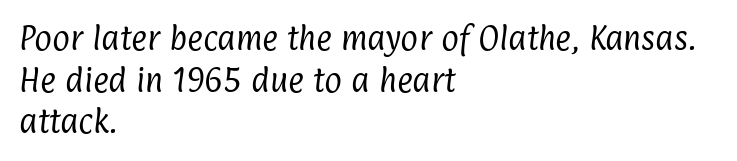
The image shows 27 px text type; set left-aligned, normal line spacing (1.54x), normal letter spacing, not underlined.
